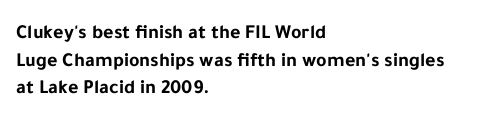
Is the letter spacing exaggerated? No — it looks like the ordinary default. Does the weight exceed regular? Yes, all the way to bold. Layout note: lines flush left. Notice how the stems are strictly vertical — no italics here.
